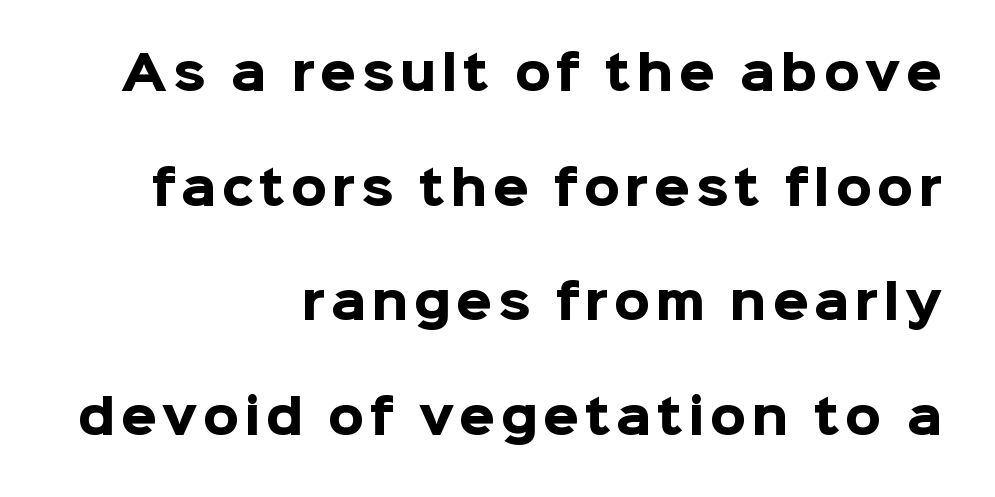
{"serif": "no", "italic": "no", "bold": "yes", "weight": "heavy", "width": "normal", "stroke_contrast": "low", "x_height": "medium", "monospaced": "no", "underline": "no", "align": "right", "line_spacing": "loose", "line_spacing_ratio": 2.49, "glyph_px": 46}
